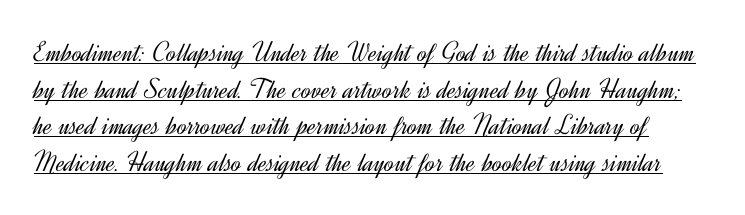
Q: Is the text bold? A: No.
Q: Is the text italic (slanted)? A: Yes.
Q: Is the typeface a serif or a sans-serif typeface? A: Sans-serif.
Q: Is the text underlined? A: Yes.
Q: Is the spacing between letters normal or unusually wide? A: Normal.
Q: Is the spacing between lines tight, normal or loose? A: Normal.
Q: Width (condensed, normal, or wide)? A: Normal.
Q: x-height? A: Small.
Q: Monospaced? A: No.
